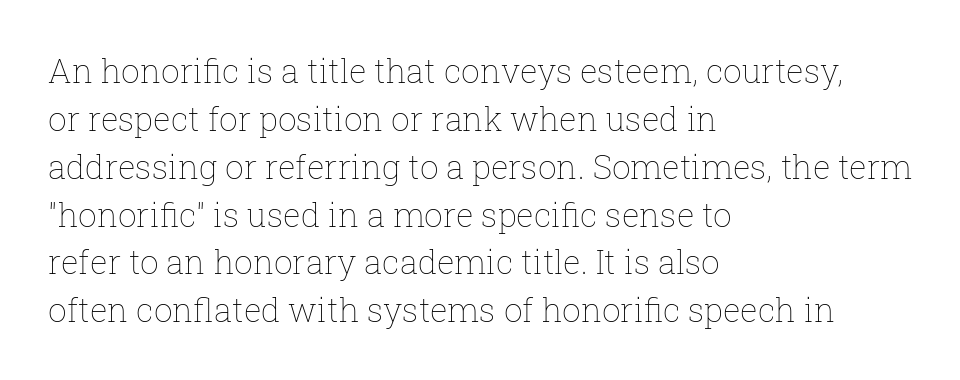
Q: Is the text bold? A: No.
Q: Is the text italic (slanted)? A: No, it is upright.
Q: Is the text underlined? A: No.
Q: How is the paragraph aligned? A: Left-aligned.
Q: Is the spacing between letters normal or unusually wide? A: Normal.
Q: Is the spacing between lines tight, normal or loose? A: Normal.
Q: Width (condensed, normal, or wide)? A: Normal.
Q: Stroke contrast? A: Low.
Q: x-height? A: Medium.
Q: Monospaced? A: No.
